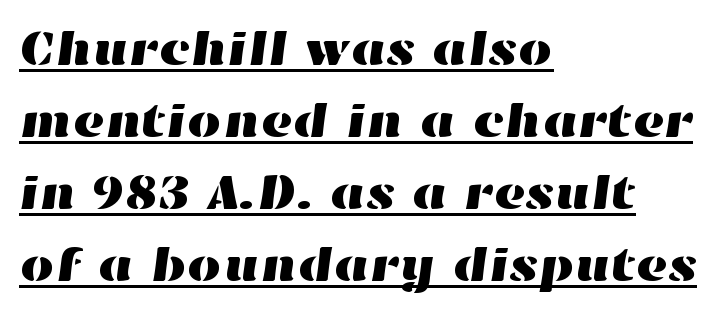
{"width": "wide", "stroke_contrast": "high", "x_height": "medium", "monospaced": "no", "underline": "yes", "align": "left", "line_spacing": "normal", "line_spacing_ratio": 1.47, "letter_spacing": "normal", "letter_spacing_em": 0.0, "glyph_px": 49}
